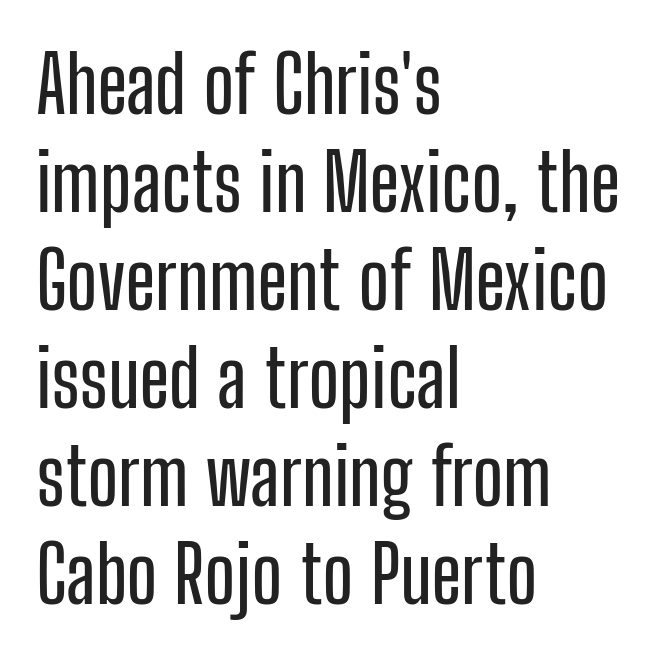
Q: Is the text italic (slanted)? A: No, it is upright.
Q: Is the typeface a serif or a sans-serif typeface? A: Sans-serif.
Q: Is the text underlined? A: No.
Q: How is the paragraph aligned? A: Left-aligned.
Q: Is the spacing between letters normal or unusually wide? A: Normal.
Q: Width (condensed, normal, or wide)? A: Condensed.
Q: Stroke contrast? A: Low.
Q: x-height? A: Medium.
Q: Monospaced? A: No.
